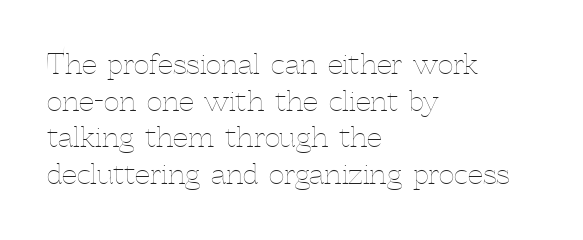
The image shows 27 px text type, upright; set left-aligned, normal line spacing (1.36x), normal letter spacing, not underlined.
